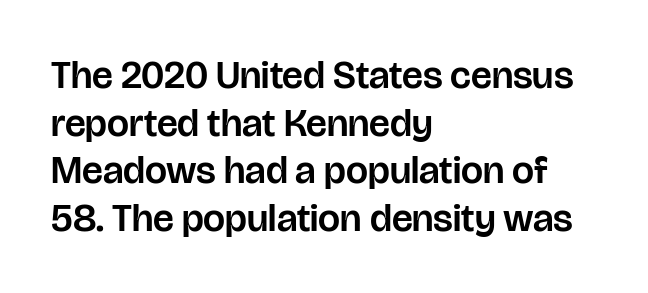
The image shows 39 px sans-serif type, upright; set left-aligned, line spacing 1.22x, normal letter spacing, not underlined; low stroke contrast and a large x-height.
